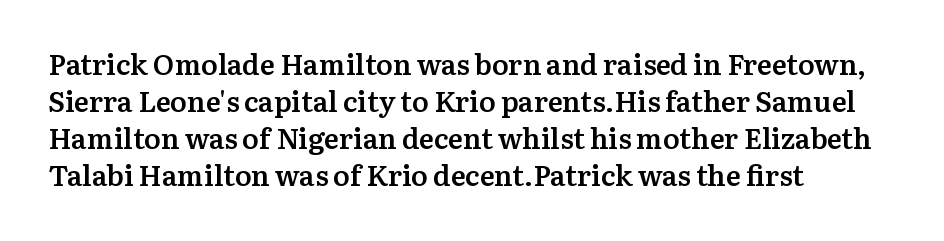
The image shows 28 px semibold serif type, upright; set left-aligned, normal line spacing (1.32x), normal letter spacing, not underlined; medium stroke contrast and a medium x-height.
